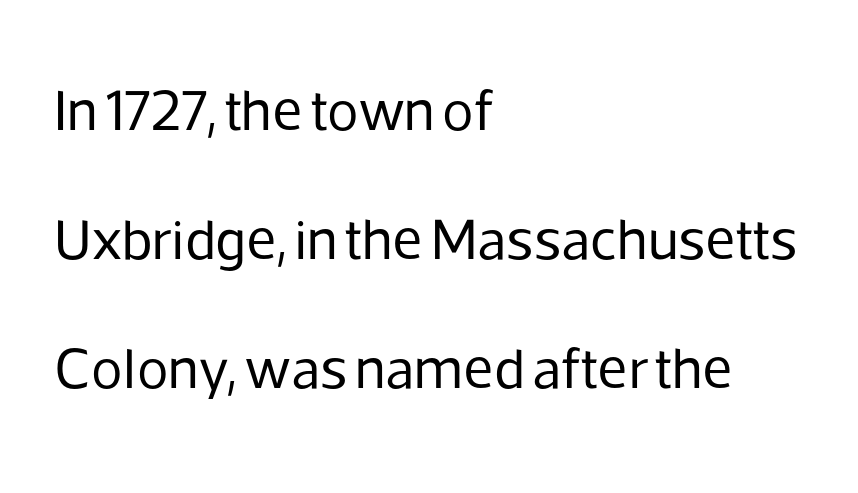
This rendering leaves character spacing at its baseline value. Observe the absence of serifs on each vertical stroke in this sample. Caption: multi-line text, flush left, ragged right. Loosely led — the rows are spread out. Check under the words: just untouched page. Letters have the restrained weight of plain body copy at most.
